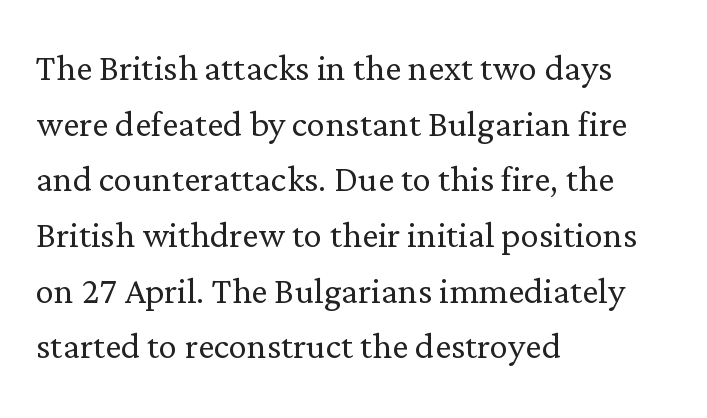
Q: Is the text bold? A: No.
Q: Is the text italic (slanted)? A: No, it is upright.
Q: Is the typeface a serif or a sans-serif typeface? A: Serif.
Q: Is the text underlined? A: No.
Q: How is the paragraph aligned? A: Left-aligned.
Q: Is the spacing between letters normal or unusually wide? A: Normal.
Q: Width (condensed, normal, or wide)? A: Normal.
Q: Stroke contrast? A: Low.
Q: x-height? A: Medium.
Q: Monospaced? A: No.
